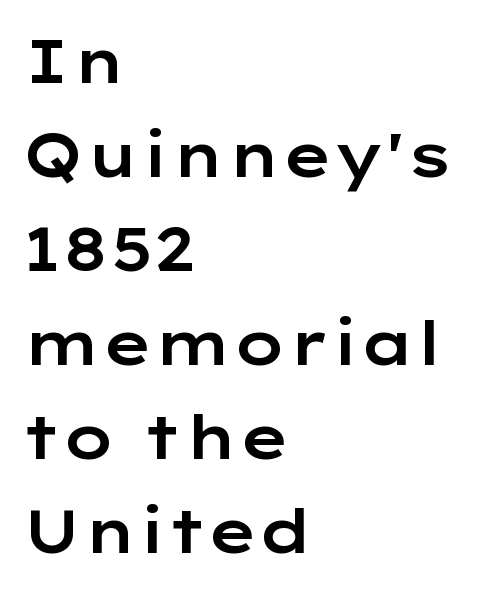
The image shows 61 px wide sans-serif type, upright; set left-aligned, normal line spacing (1.54x), normal letter spacing, not underlined; low stroke contrast and a medium x-height.
